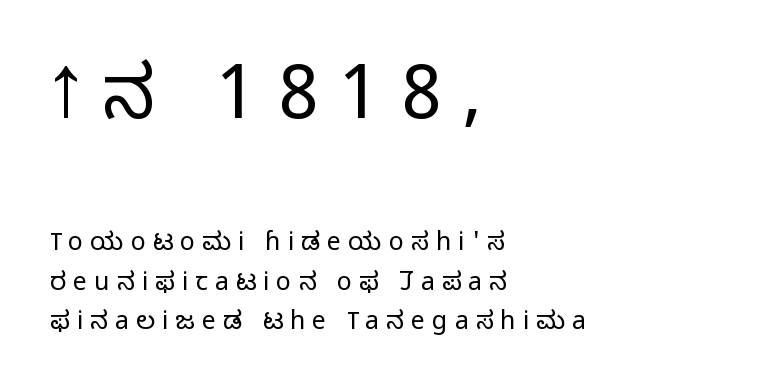
{"serif": "no", "italic": "no", "bold": "no", "weight": "light", "width": "normal", "stroke_contrast": "low", "x_height": "medium", "monospaced": "no", "underline": "no", "align": "left", "line_spacing": "normal", "line_spacing_ratio": 1.59, "letter_spacing": "wide", "letter_spacing_em": 0.28, "larger_block": "first", "size_ratio": 2.96, "glyph_px": 74}
